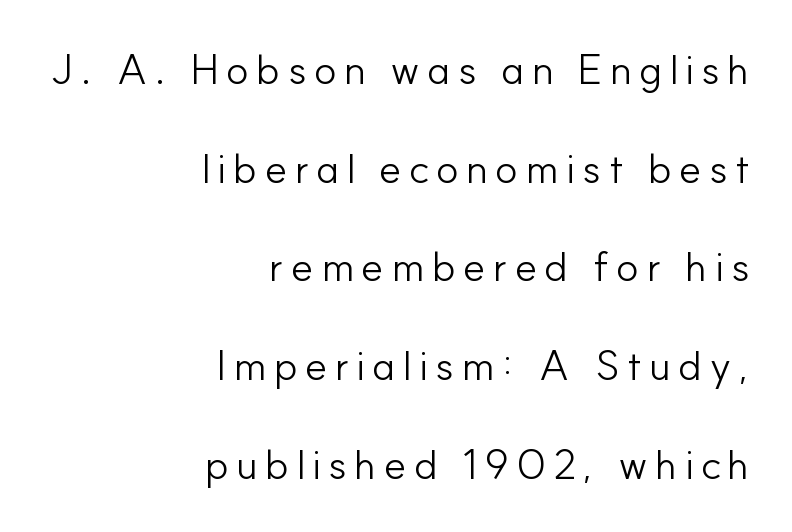
Q: Is the text bold? A: No.
Q: Is the text italic (slanted)? A: No, it is upright.
Q: Is the typeface a serif or a sans-serif typeface? A: Sans-serif.
Q: Is the text underlined? A: No.
Q: How is the paragraph aligned? A: Right-aligned.
Q: Is the spacing between lines tight, normal or loose? A: Loose.
Q: Width (condensed, normal, or wide)? A: Normal.
Q: Stroke contrast? A: Low.
Q: x-height? A: Small.
Q: Monospaced? A: No.
